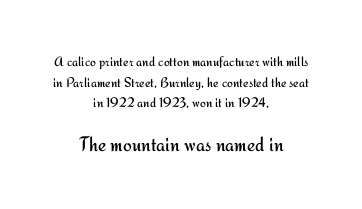
{"italic": "no", "bold": "no", "underline": "no", "align": "center", "line_spacing": "normal", "line_spacing_ratio": 1.47, "letter_spacing": "normal", "letter_spacing_em": 0.0, "larger_block": "second", "size_ratio": 1.5, "glyph_px": 21}
